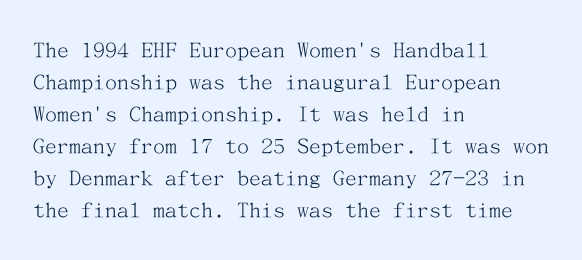
A bare baseline throughout the passage. Does the lettering tilt? It doesn't — this is upright. Leftover space on each line is placed entirely after the last word. Regarding leading, the lines here are spaced in the standard way. Inter-character spacing is left at the font's built-in metrics. Compared with a typical body face, this is equally light or lighter still.
